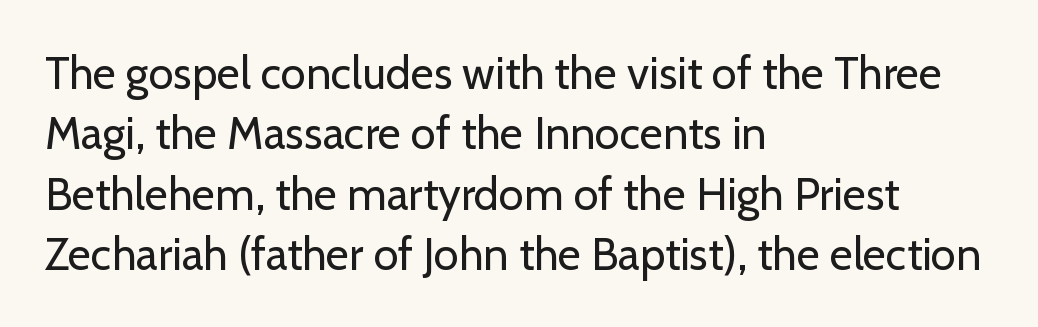
{"serif": "no", "italic": "no", "bold": "no", "weight": "regular", "width": "normal", "stroke_contrast": "low", "x_height": "medium", "monospaced": "no", "underline": "no", "align": "left", "line_spacing": "normal", "line_spacing_ratio": 1.34, "letter_spacing": "normal", "letter_spacing_em": 0.0, "glyph_px": 45}
